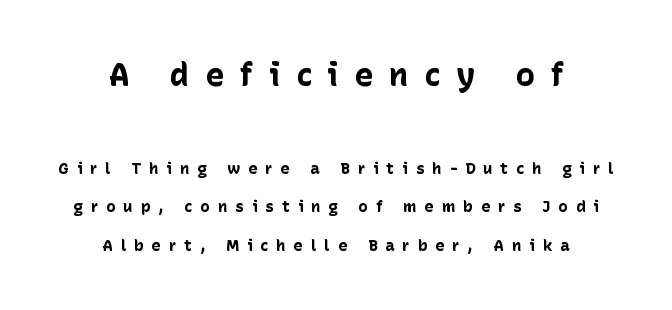
The image shows 32 px bold sans-serif type, upright; set centered, loose line spacing (2.41x), unusually wide letter spacing (+0.49 em), not underlined; the first (top) block is 2.0x larger; low stroke contrast and a medium x-height.
